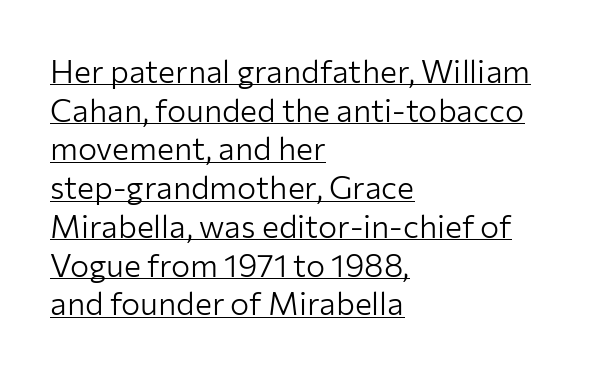
Does a line run under the words? Yes, clearly. The passage shown is typed in a proportional face where columns would drift. No extra tracking has been applied to these lines. This rendering uses left alignment, leaving the right contour irregular. The lettering holds an erect, upright posture throughout. Think standard paragraph weight, or any step lighter than that.
